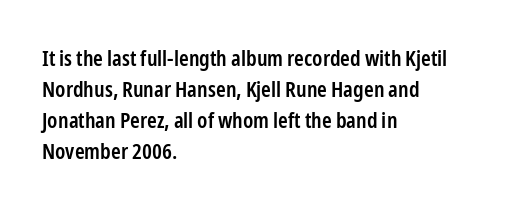
Does extra space separate the letters? No, they use regular spacing. Italic? Not at all — the glyphs are vertical. Notice how the passage keeps a crisp vertical edge on the left only. In terms of leading, this rendering sits right in the middle.
